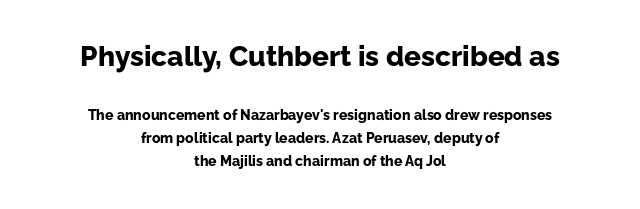
The image shows 28 px bold sans-serif type, upright; set centered, normal line spacing (1.61x), normal letter spacing, not underlined; the first (top) block is 2.0x larger; low stroke contrast and a medium x-height.
